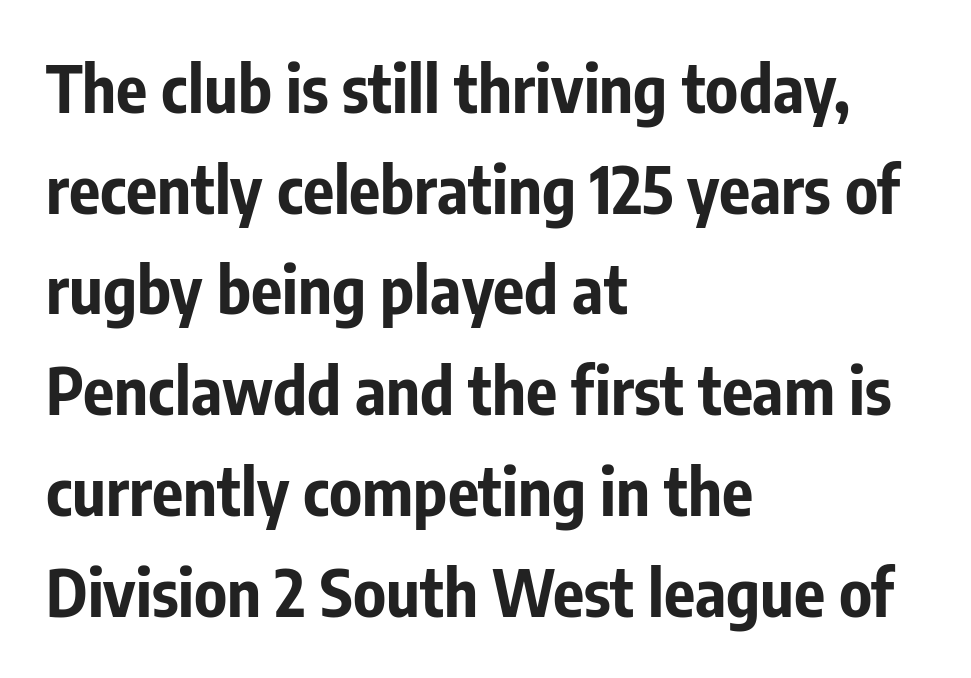
The image shows 65 px bold, condensed sans-serif type, upright; set left-aligned, normal line spacing (1.55x), normal letter spacing, not underlined; low stroke contrast and a medium x-height.
